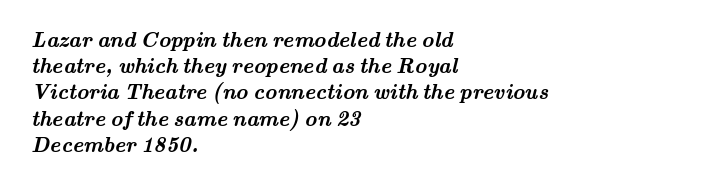
In CSS terms this would be text-align: left. Here the glyphs are tracked normally, forming tight word shapes. The zone under the glyphs is completely vacant. How would I describe the line gaps? Plain and ordinary. On the weight axis this lands at bold, roughly 700.
